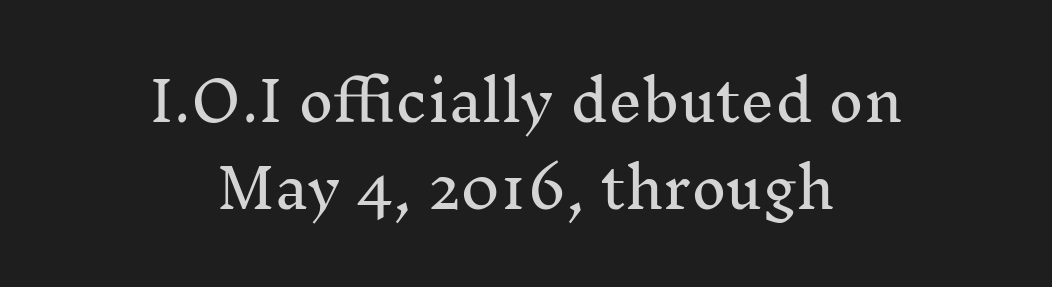
The image shows 54 px serif type, upright; set centered, normal line spacing (1.61x), normal letter spacing, not underlined; medium stroke contrast and a medium x-height.
